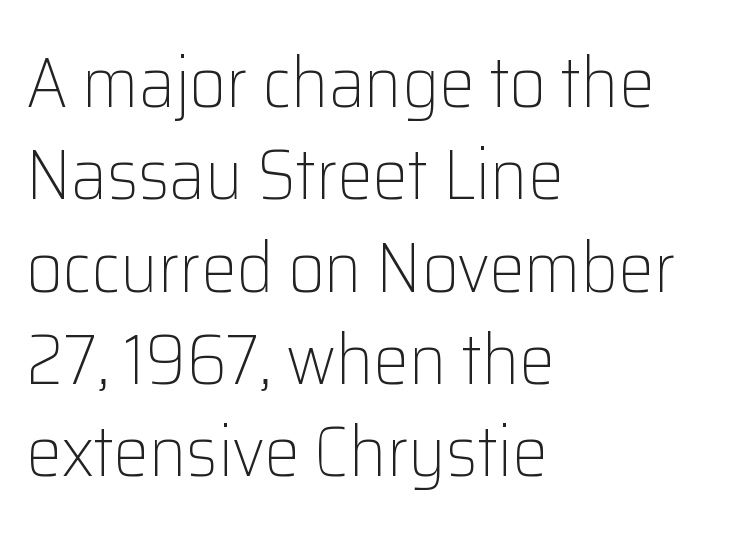
The space directly below the letters is spotless. The axis of the letterforms is exactly vertical. The lines sit at an ordinary, default distance from one another. The text block is weighted toward the left margin, trailing off unevenly rightward. The typeface has the unassuming heft of standard copy or less.
